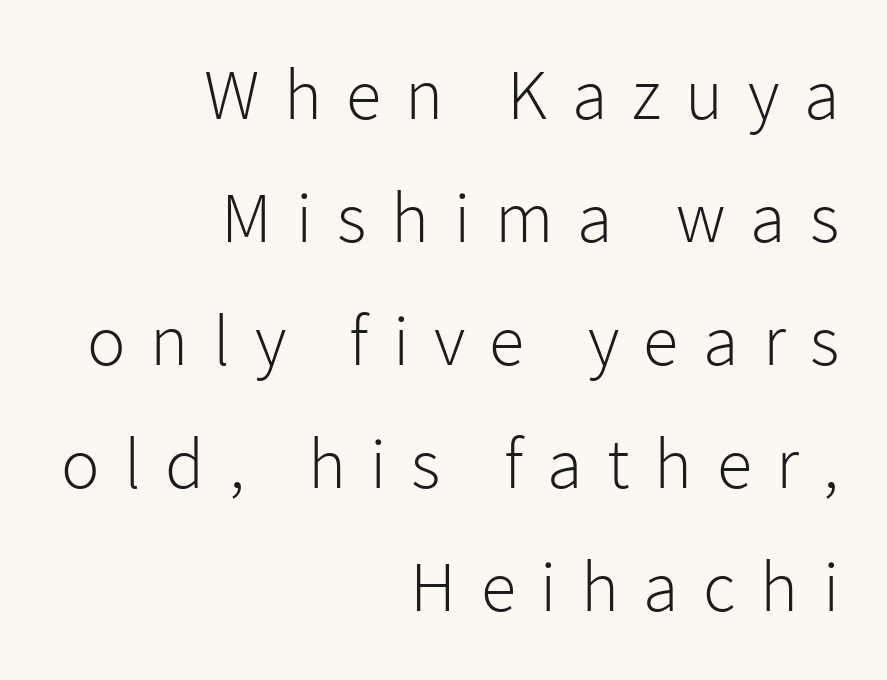
The image shows 72 px light sans-serif type, upright; set right-aligned, line spacing 1.71x, unusually wide letter spacing (+0.34 em), not underlined; low stroke contrast and a medium x-height.
